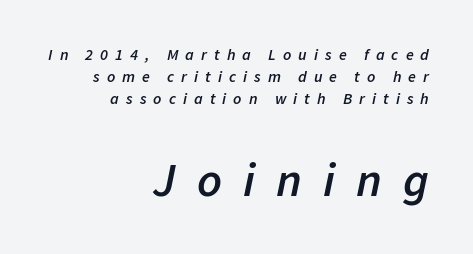
Q: Is the text bold? A: Semi-bold.
Q: Is the text italic (slanted)? A: Yes, it leans right by about 11 degrees.
Q: Is the text underlined? A: No.
Q: How is the paragraph aligned? A: Right-aligned.
Q: Is the spacing between letters normal or unusually wide? A: Unusually wide.
Q: Is the spacing between lines tight, normal or loose? A: Normal.
Q: Which block of text is set in a larger size, the first (top) or the second (bottom)? A: The second (bottom) one.
Q: Width (condensed, normal, or wide)? A: Normal.
Q: Stroke contrast? A: Low.
Q: x-height? A: Medium.
Q: Monospaced? A: No.
